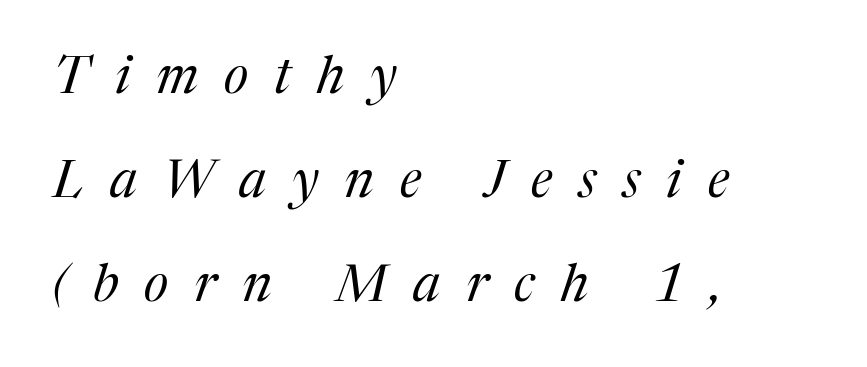
Interline gaps are noticeably wide in this sample. Descenders hang freely into open space. The font sits on the lighter half of the weight spectrum, regular included. In terms of letterform style, serifs are clearly present.
